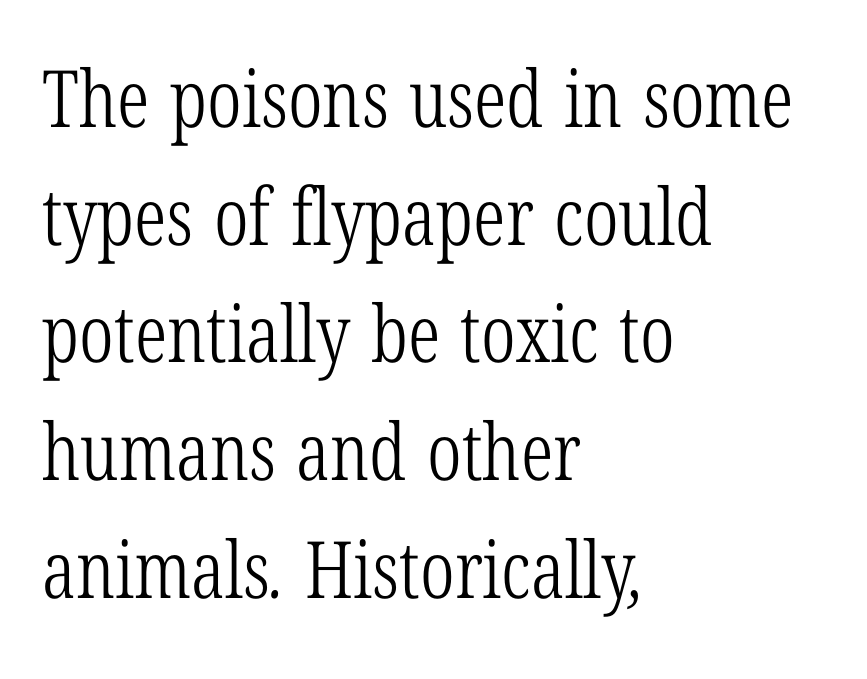
Nobody drew a line under any word here. Do the characters align in a grid? No, the font is proportional. Leading matches the norm, producing a regular column. Little horizontal feet cap the strokes, marking this as serif type.
